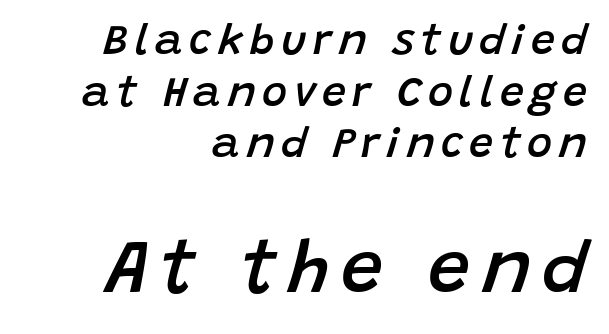
{"italic": "yes", "lean": "right", "slant_degrees": 15, "bold": "semi", "weight": "semibold", "width": "normal", "stroke_contrast": "low", "x_height": "large", "monospaced": "no", "underline": "no", "align": "right", "line_spacing_ratio": 1.2, "larger_block": "second", "size_ratio": 1.74, "glyph_px": 75}
